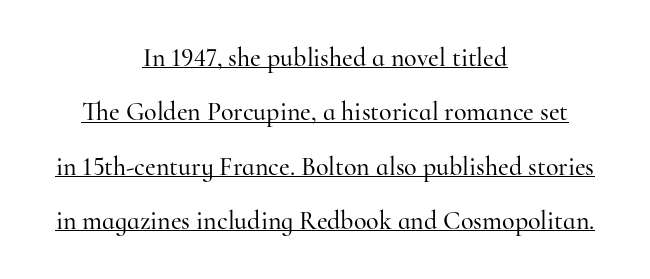
{"italic": "no", "underline": "yes", "align": "center", "line_spacing": "loose", "line_spacing_ratio": 2.09, "letter_spacing": "normal", "letter_spacing_em": 0.0, "glyph_px": 26}
